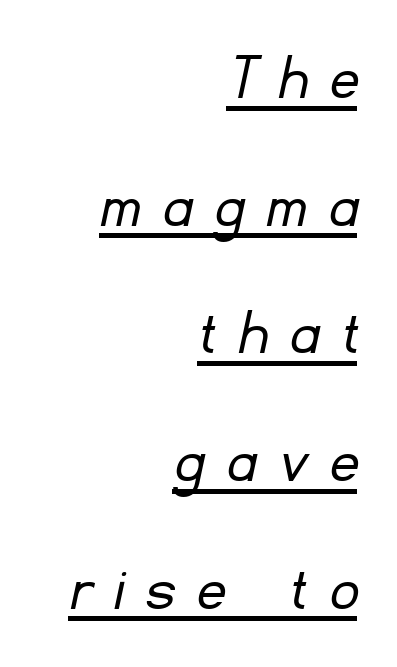
The image shows 69 px light sans-serif type; set right-aligned, line spacing 1.85x, unusually wide letter spacing (+0.34 em), underlined; low stroke contrast and a small x-height.
